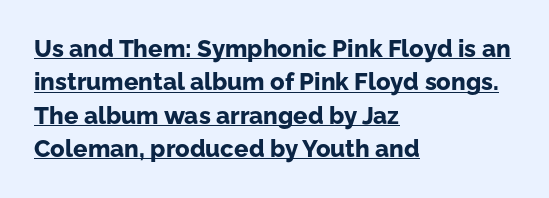
Q: Is the text bold? A: Yes.
Q: Is the text italic (slanted)? A: No, it is upright.
Q: Is the text underlined? A: Yes.
Q: How is the paragraph aligned? A: Left-aligned.
Q: Is the spacing between letters normal or unusually wide? A: Normal.
Q: Is the spacing between lines tight, normal or loose? A: Normal.
